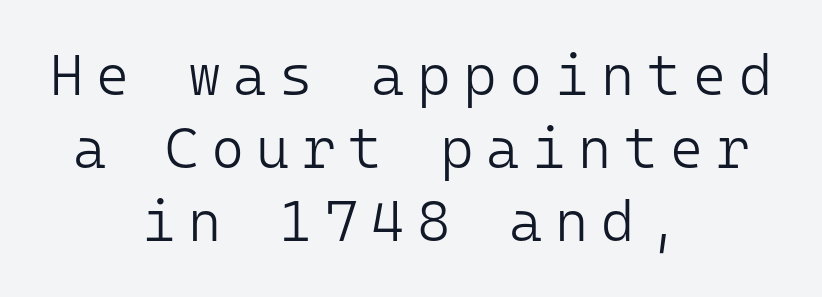
The gaps between neighbouring characters are conspicuously large. Centered paragraph, ragged on both sides. You can tell it's not italic because the verticals are truly vertical. In terms of leading, this rendering sits right in the middle. Nothing sits at the stroke ends, so this counts as sans-serif.
